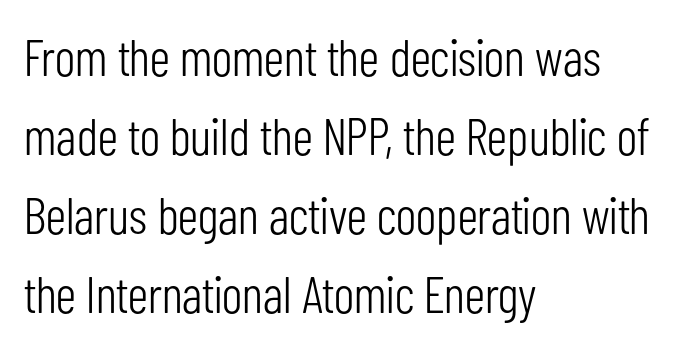
Character widths vary here, with narrow letters taking less room than wide ones. What's the leading like? Ordinary, nothing unusual. The letterforms sit shoulder to shoulder at normal distance. Counters stay open thanks to moderate or lighter strokes. These lines are composed in type without serifs. The words here are not underlined.
